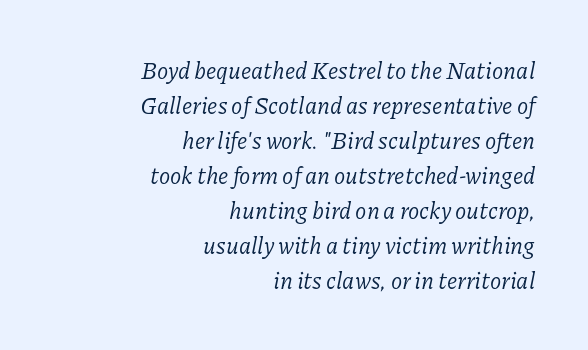
Q: Is the text bold? A: No.
Q: Is the text italic (slanted)? A: Yes, it leans right by about 11 degrees.
Q: Is the text underlined? A: No.
Q: How is the paragraph aligned? A: Right-aligned.
Q: Is the spacing between letters normal or unusually wide? A: Normal.
Q: Is the spacing between lines tight, normal or loose? A: Normal.
